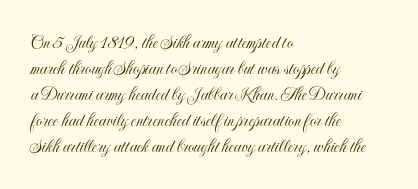
The image shows 20 px text type; set left-aligned, normal line spacing (1.3x), normal letter spacing, not underlined.
